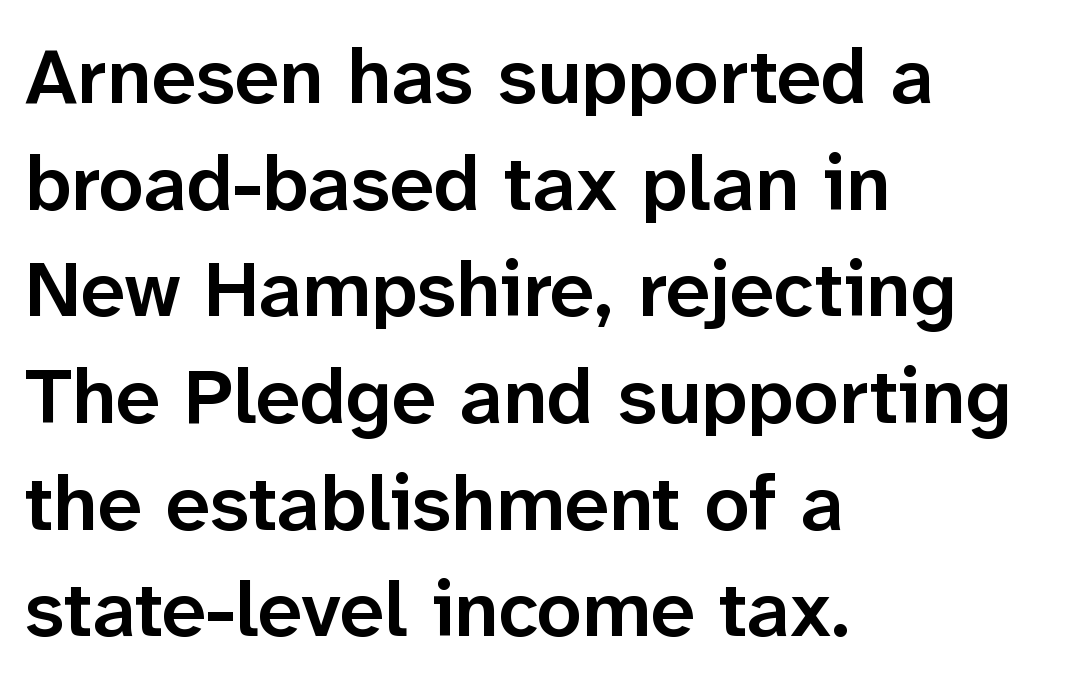
Does the leading feel generous? No, just average. In terms of letterspacing, this is plain default setting. Only glyphs here, with clear space below each row. As a designer I'd log this as weight 600, semibold. The passage shown is typed in a proportional face where columns would drift. Check where the strokes stop: nothing finishes them off — pure sans.
